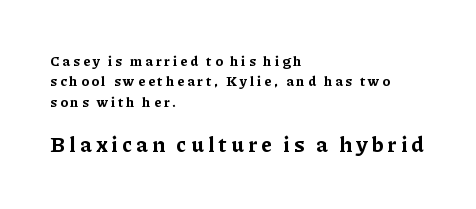
The image shows 21 px bold type, upright; set left-aligned, normal line spacing (1.45x), unusually wide letter spacing (+0.2 em), not underlined; the second (bottom) block is 1.5x larger.
